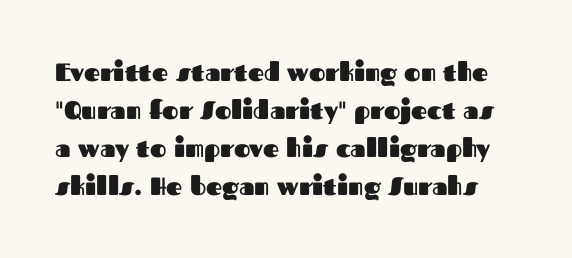
{"italic": "no", "bold": "yes", "underline": "no", "line_spacing": "normal", "line_spacing_ratio": 1.52, "letter_spacing": "normal", "letter_spacing_em": 0.0, "glyph_px": 25}
